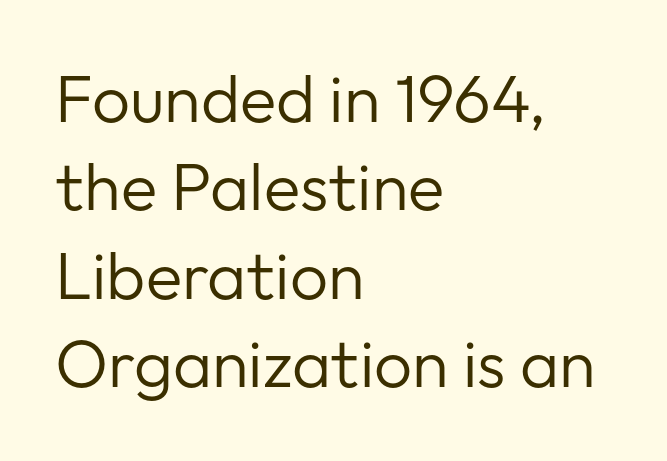
{"serif": "no", "italic": "no", "bold": "no", "weight": "regular", "width": "normal", "stroke_contrast": "low", "x_height": "medium", "monospaced": "no", "underline": "no", "align": "left", "line_spacing": "normal", "line_spacing_ratio": 1.32, "letter_spacing": "normal", "letter_spacing_em": 0.0, "glyph_px": 67}
